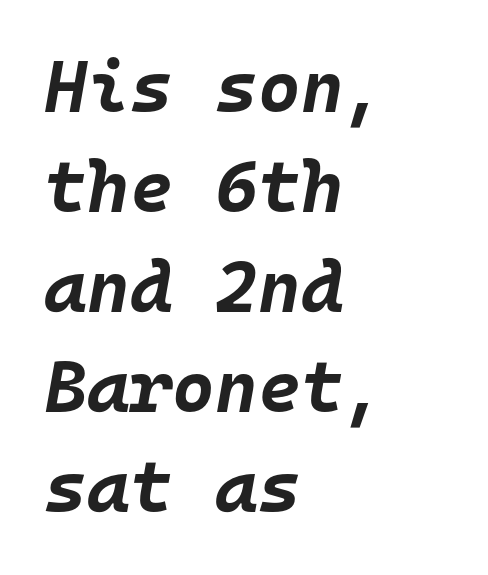
Which margin do the lines hug? The left one — the right edge is uneven. Is this a fixed-width face? Yes — each glyph sits in an identical cell. Compared with an ordinary text face, these strokes are far heavier — a full bold. The rendering applies a slant to the glyphs. Bare-footed words on every line. Inter-character spacing is left at the font's built-in metrics.
